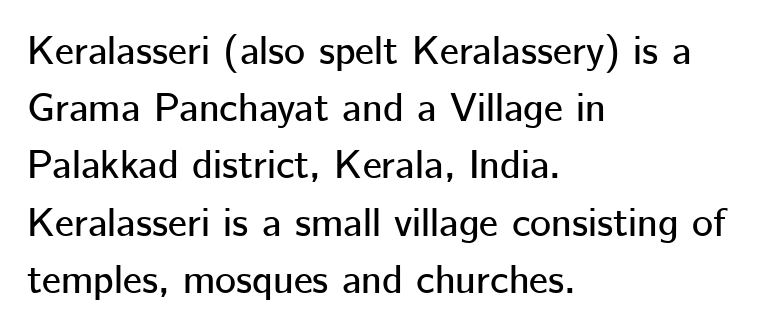
Serifs: no, the terminals of the letterforms are clean. How are the letters spaced? Ordinarily, with no added tracking. One glance says typical: line gaps are just what's usual. Line beginnings align vertically; line endings do not.
